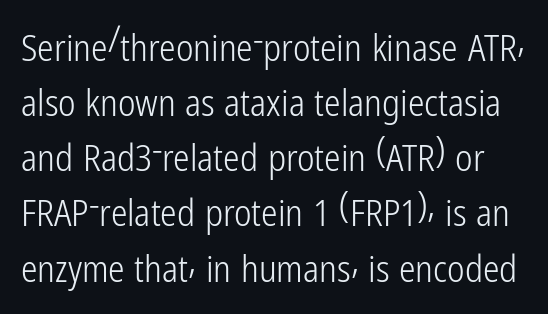
Q: Is the text bold? A: No.
Q: Is the text italic (slanted)? A: No, it is upright.
Q: Is the typeface a serif or a sans-serif typeface? A: Sans-serif.
Q: Is the text underlined? A: No.
Q: Is the spacing between letters normal or unusually wide? A: Normal.
Q: Is the spacing between lines tight, normal or loose? A: Normal.
Q: Width (condensed, normal, or wide)? A: Condensed.
Q: Stroke contrast? A: Low.
Q: x-height? A: Medium.
Q: Monospaced? A: No.
